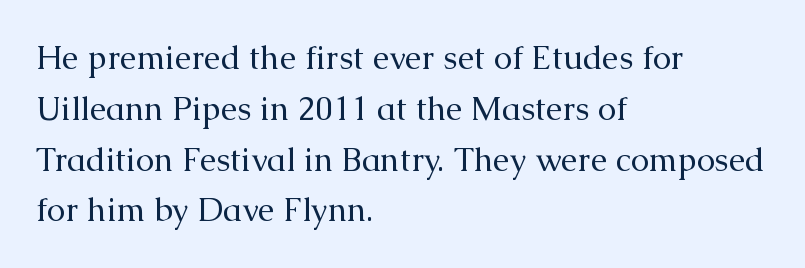
{"serif": "yes", "italic": "no", "bold": "no", "weight": "regular", "width": "normal", "stroke_contrast": "medium", "x_height": "medium", "monospaced": "no", "underline": "no", "align": "left", "line_spacing": "normal", "line_spacing_ratio": 1.54, "letter_spacing": "normal", "letter_spacing_em": 0.0, "glyph_px": 33}
